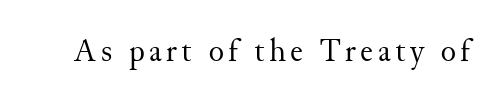
Q: Is the text bold? A: No.
Q: Is the text italic (slanted)? A: No, it is upright.
Q: Is the typeface a serif or a sans-serif typeface? A: Serif.
Q: Is the text underlined? A: No.
Q: Width (condensed, normal, or wide)? A: Normal.
Q: Stroke contrast? A: Medium.
Q: x-height? A: Small.
Q: Monospaced? A: No.
